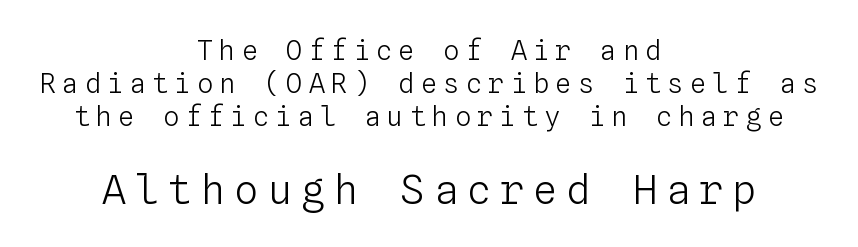
Q: Is the text bold? A: No.
Q: Is the text italic (slanted)? A: No, it is upright.
Q: Is the text underlined? A: No.
Q: How is the paragraph aligned? A: Centered.
Q: Is the spacing between letters normal or unusually wide? A: Unusually wide.
Q: Which block of text is set in a larger size, the first (top) or the second (bottom)? A: The second (bottom) one.
Q: Width (condensed, normal, or wide)? A: Normal.
Q: Stroke contrast? A: Low.
Q: x-height? A: Medium.
Q: Monospaced? A: Yes.
